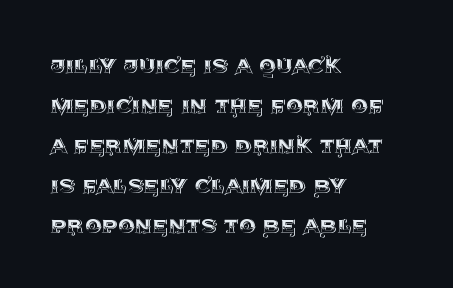
Q: Is the text italic (slanted)? A: No, it is upright.
Q: Is the text underlined? A: No.
Q: How is the paragraph aligned? A: Left-aligned.
Q: Is the spacing between letters normal or unusually wide? A: Normal.
Q: Is the spacing between lines tight, normal or loose? A: Normal.
